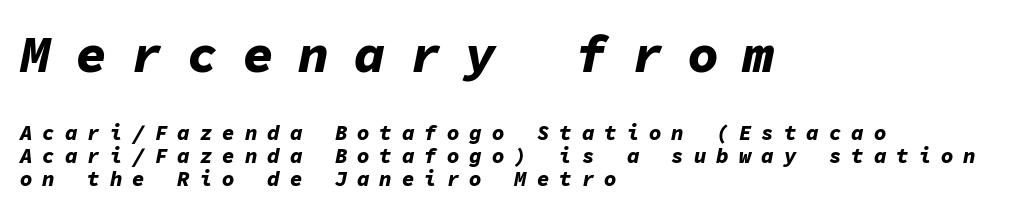
Is the block centered? No — it sits flush against the left margin. Characters follow at a spacing far wider than the type designer built in. The block sitting higher on the canvas is the one with enlarged characters. Looks like terminal output: every glyph gets an equal slot. Whoever set this chose condensed vertical rhythm over breathing room. Check the space under the baseline: it is left empty.
